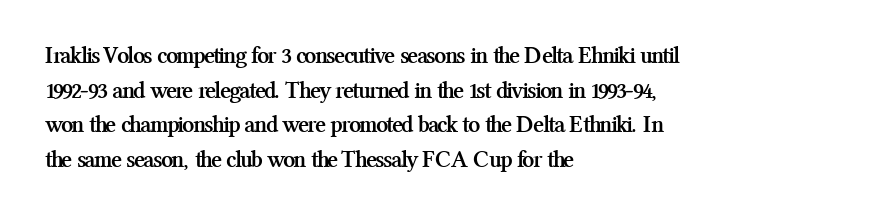
The image shows 24 px bold type, upright; set left-aligned, normal line spacing (1.44x), normal letter spacing, not underlined.
